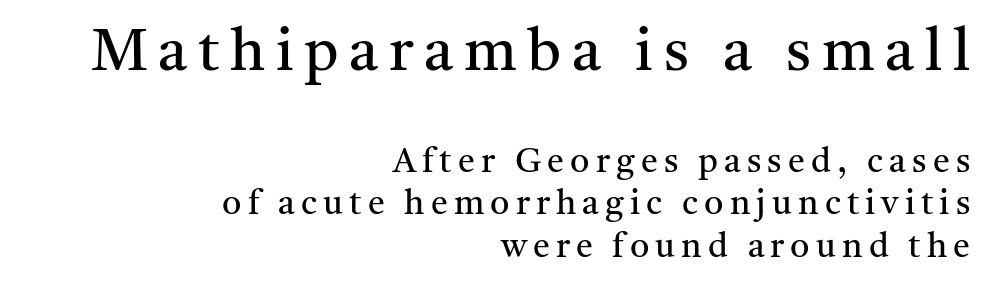
The image shows 59 px regular-weight serif type, upright; set right-aligned, normal line spacing (1.25x), not underlined; the first (top) block is 1.74x larger; medium stroke contrast and a medium x-height.
